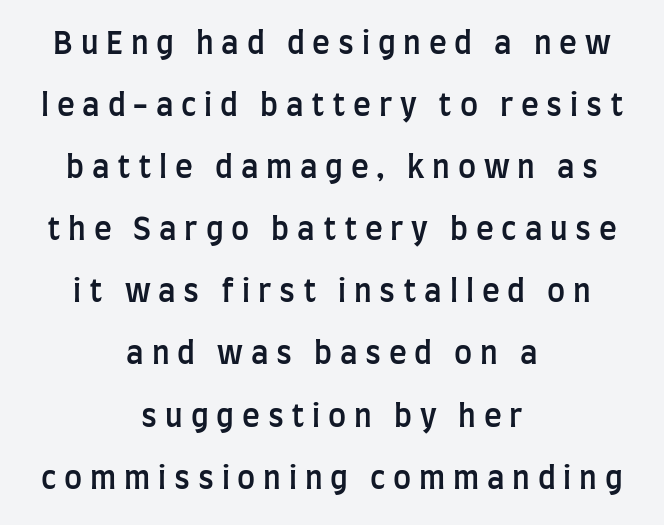
Regarding serifs, this sample does without them. The rendering uses a semibold face; strokes are thickened but not to full bold. The rendering uses natural spacing where letterforms have individual widths. Whoever set this chose breathing room over compactness in the vertical rhythm.
